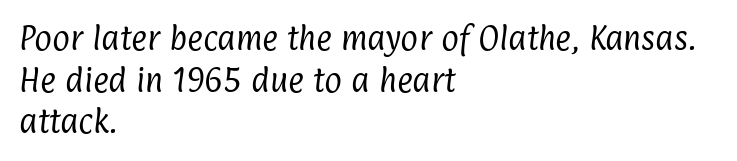
Here the glyphs are tracked normally, forming tight word shapes. This block has exactly the height ordinary leading produces. The setting favours the left margin, as ordinary paragraphs usually do. Type without underlining.
